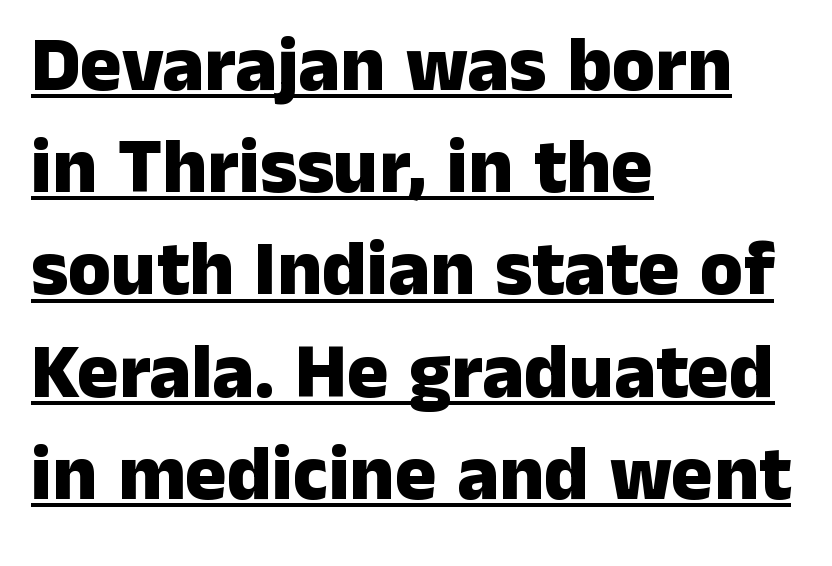
The image shows 78 px heavy sans-serif type, upright; set left-aligned, normal line spacing (1.31x), normal letter spacing, underlined; low stroke contrast and a medium x-height.
